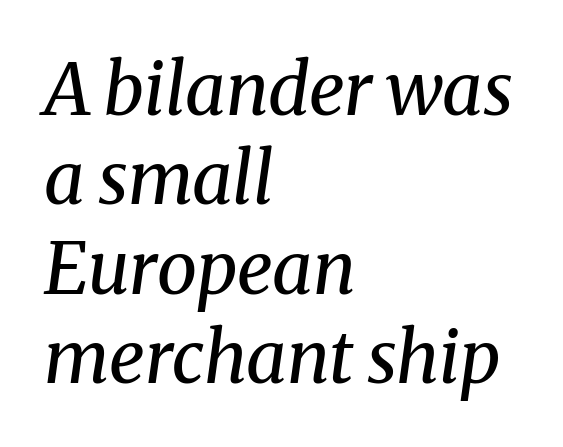
Letterform terminals end in serifs throughout the passage. Character widths vary here, with narrow letters taking less room than wide ones. Plain, unruled lines of type. Caption: multi-line text, flush left, ragged right. Looking at the ascenders, they clearly lean.
